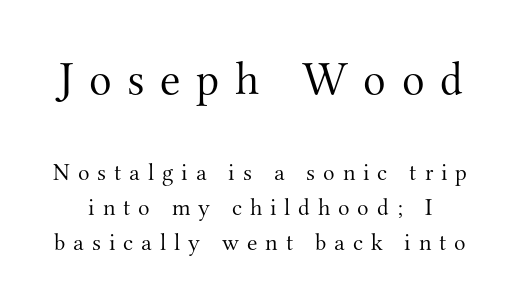
Q: Is the text bold? A: No.
Q: Is the text italic (slanted)? A: No, it is upright.
Q: Is the typeface a serif or a sans-serif typeface? A: Serif.
Q: Is the text underlined? A: No.
Q: Is the spacing between letters normal or unusually wide? A: Unusually wide.
Q: Is the spacing between lines tight, normal or loose? A: Normal.
Q: Which block of text is set in a larger size, the first (top) or the second (bottom)? A: The first (top) one.
Q: Width (condensed, normal, or wide)? A: Normal.
Q: Stroke contrast? A: Medium.
Q: x-height? A: Small.
Q: Monospaced? A: No.
